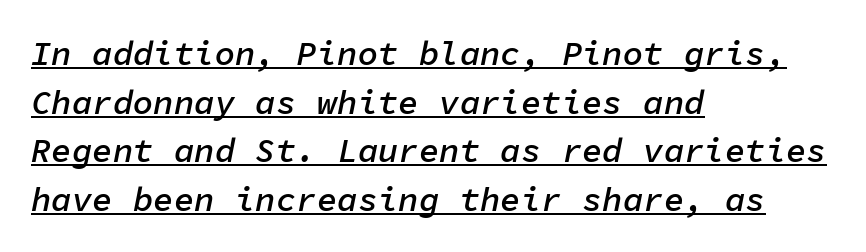
Q: Is the text bold? A: Semi-bold.
Q: Is the text italic (slanted)? A: Yes, it leans right by about 11 degrees.
Q: Is the text underlined? A: Yes.
Q: How is the paragraph aligned? A: Left-aligned.
Q: Is the spacing between letters normal or unusually wide? A: Normal.
Q: Is the spacing between lines tight, normal or loose? A: Normal.
Q: Width (condensed, normal, or wide)? A: Normal.
Q: Stroke contrast? A: Low.
Q: x-height? A: Medium.
Q: Monospaced? A: Yes.
